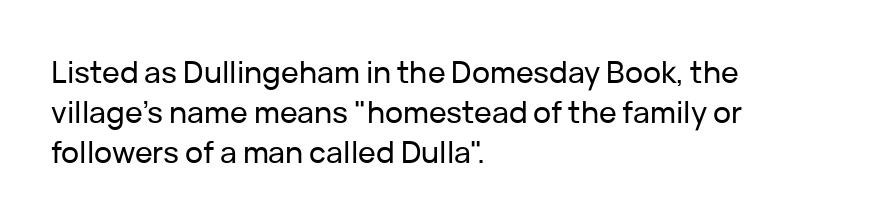
{"serif": "no", "italic": "no", "width": "normal", "stroke_contrast": "low", "x_height": "medium", "monospaced": "no", "underline": "no", "align": "left", "line_spacing": "normal", "line_spacing_ratio": 1.34, "letter_spacing": "normal", "letter_spacing_em": 0.0, "glyph_px": 30}
